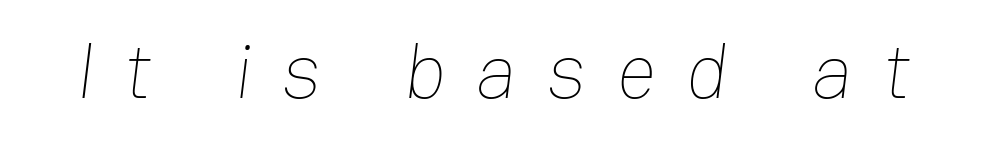
{"bold": "no", "weight": "thin", "width": "normal", "stroke_contrast": "low", "x_height": "medium", "monospaced": "no", "underline": "no", "letter_spacing": "wide", "letter_spacing_em": 0.39, "glyph_px": 78}
